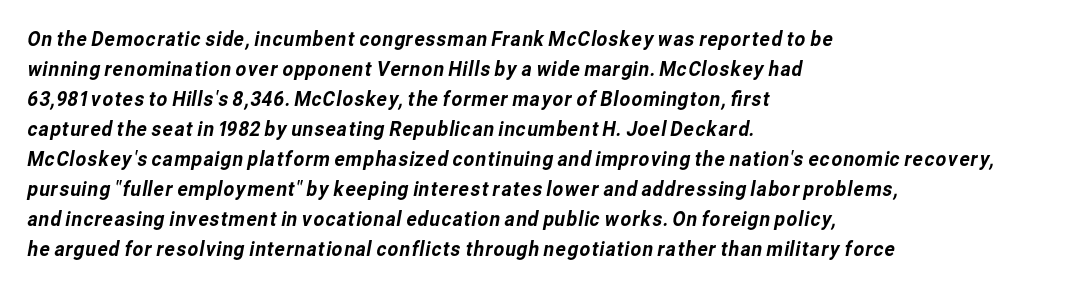
Nobody touched the tracking dial on this one. If you drew a ruler down the left edge, every line would touch it. Quick note: interline space is typical. A clean baseline with only descenders dipping below it.
